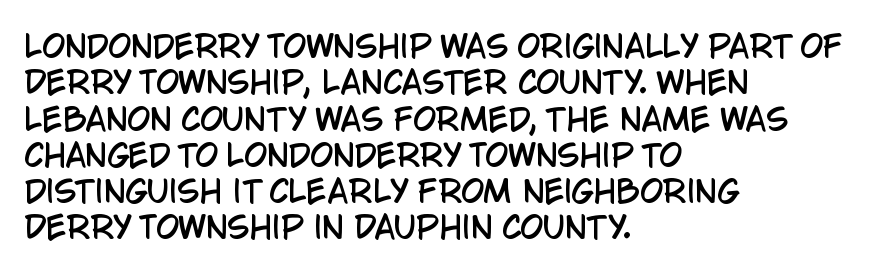
The image shows 30 px condensed sans-serif type, upright; set left-aligned, line spacing 1.21x, normal letter spacing, not underlined; low stroke contrast and a large x-height.
